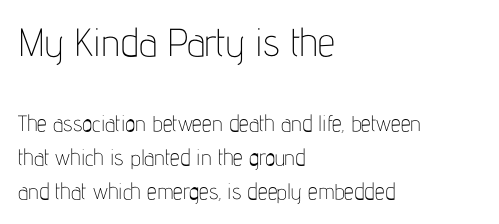
Q: Is the text bold? A: No.
Q: Is the text italic (slanted)? A: No, it is upright.
Q: Is the typeface a serif or a sans-serif typeface? A: Sans-serif.
Q: Is the text underlined? A: No.
Q: How is the paragraph aligned? A: Left-aligned.
Q: Is the spacing between letters normal or unusually wide? A: Normal.
Q: Is the spacing between lines tight, normal or loose? A: Normal.
Q: Which block of text is set in a larger size, the first (top) or the second (bottom)? A: The first (top) one.
Q: Width (condensed, normal, or wide)? A: Condensed.
Q: Stroke contrast? A: Low.
Q: x-height? A: Medium.
Q: Monospaced? A: No.
